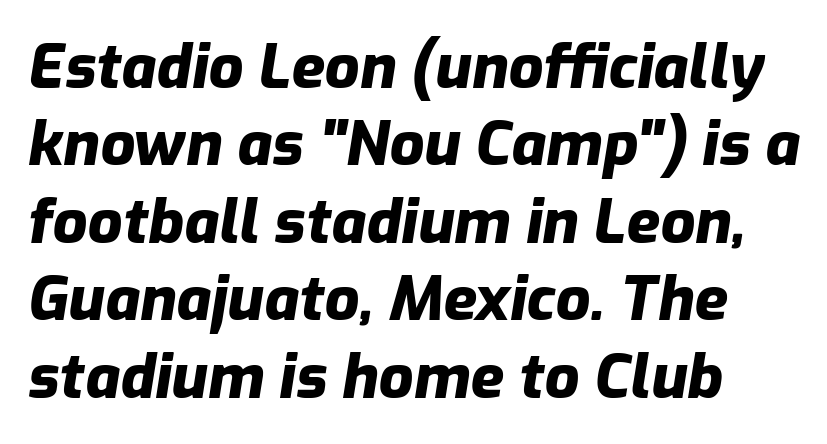
{"italic": "yes", "lean": "right", "slant_degrees": 9, "bold": "yes", "weight": "heavy", "width": "normal", "stroke_contrast": "low", "x_height": "medium", "monospaced": "no", "underline": "no", "align": "left", "line_spacing": "normal", "line_spacing_ratio": 1.27, "letter_spacing": "normal", "letter_spacing_em": 0.0, "glyph_px": 61}
